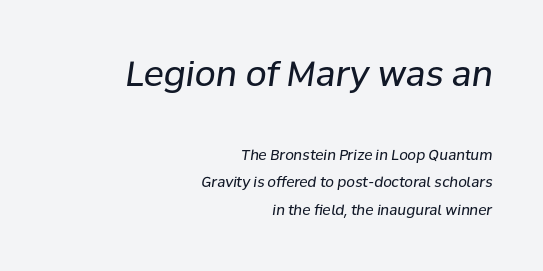
The image shows 34 px regular-weight type, italic (leaning right); set right-aligned, loose line spacing (1.96x), normal letter spacing, not underlined; the first (top) block is 2.43x larger; low stroke contrast and a medium x-height.
